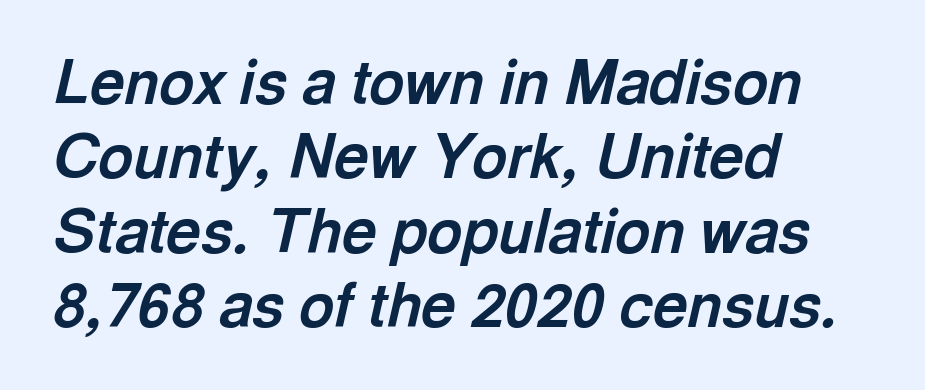
The image shows 60 px bold type, italic (leaning right); set left-aligned, line spacing 1.24x, normal letter spacing, not underlined; a medium x-height.
